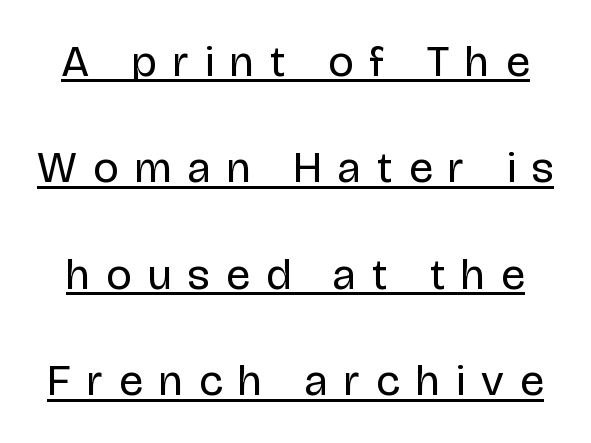
Compared with undecorated copy, this sample adds a rule below the words. The font is comparable to plain body text, perhaps lighter. In terms of posture, this sample is upright. You could only call the tracking loose — the letters float apart. Rows of type keep a wide berth in the vertical direction. Spacing verdict: proportional, widths tailored to each character.
